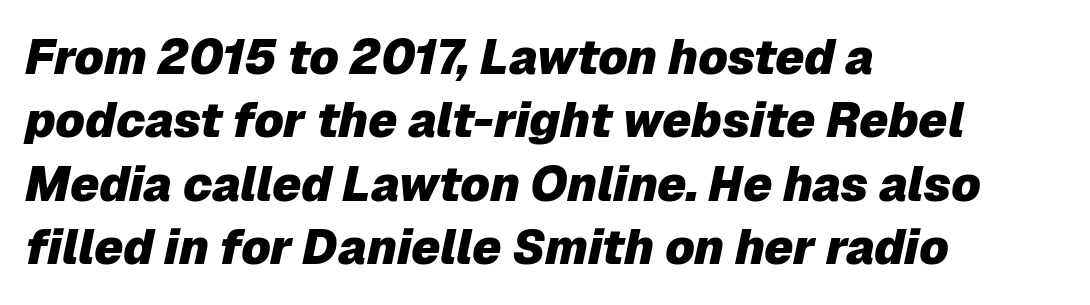
Q: Is the text bold? A: Yes.
Q: Is the text italic (slanted)? A: Yes, it leans right by about 12 degrees.
Q: Is the text underlined? A: No.
Q: How is the paragraph aligned? A: Left-aligned.
Q: Is the spacing between letters normal or unusually wide? A: Normal.
Q: Is the spacing between lines tight, normal or loose? A: Normal.
Q: Width (condensed, normal, or wide)? A: Normal.
Q: Stroke contrast? A: Low.
Q: x-height? A: Medium.
Q: Monospaced? A: No.
